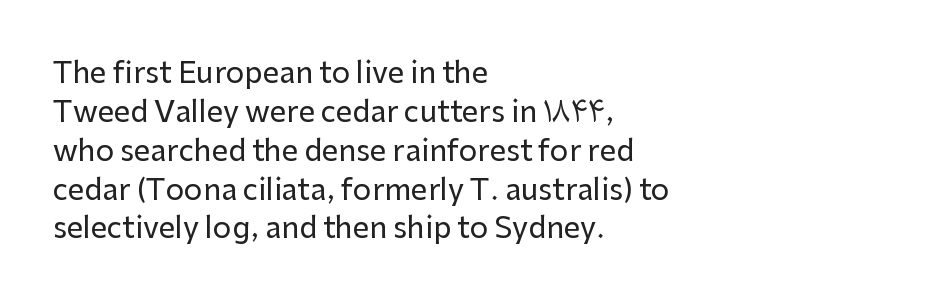
The letters stand upright; this is a roman face. Between one letter and the next there's only the usual sliver of space. Each row of text sits above clean, open space. The glyphs in this specimen are sans serif. The block of text has a typical density, with ordinary space between rows. This sample has the flowing, uneven cadence of proportional lettering.
